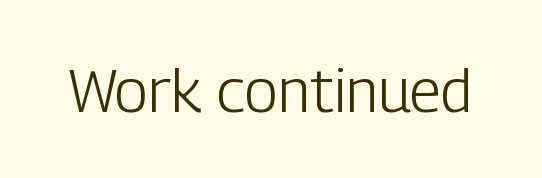
Q: Is the text bold? A: No.
Q: Is the text italic (slanted)? A: No, it is upright.
Q: Is the typeface a serif or a sans-serif typeface? A: Sans-serif.
Q: Is the text underlined? A: No.
Q: Is the spacing between letters normal or unusually wide? A: Normal.
Q: Width (condensed, normal, or wide)? A: Condensed.
Q: Stroke contrast? A: Low.
Q: x-height? A: Medium.
Q: Monospaced? A: No.
